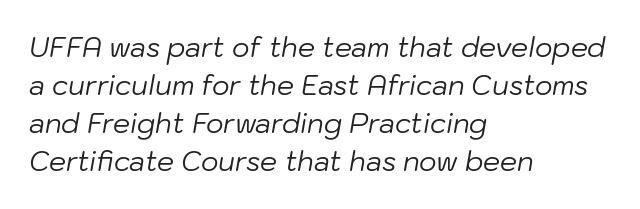
Q: Is the text bold? A: No.
Q: Is the text italic (slanted)? A: Yes, it leans right by about 10 degrees.
Q: Is the text underlined? A: No.
Q: How is the paragraph aligned? A: Left-aligned.
Q: Is the spacing between letters normal or unusually wide? A: Normal.
Q: Is the spacing between lines tight, normal or loose? A: Normal.
